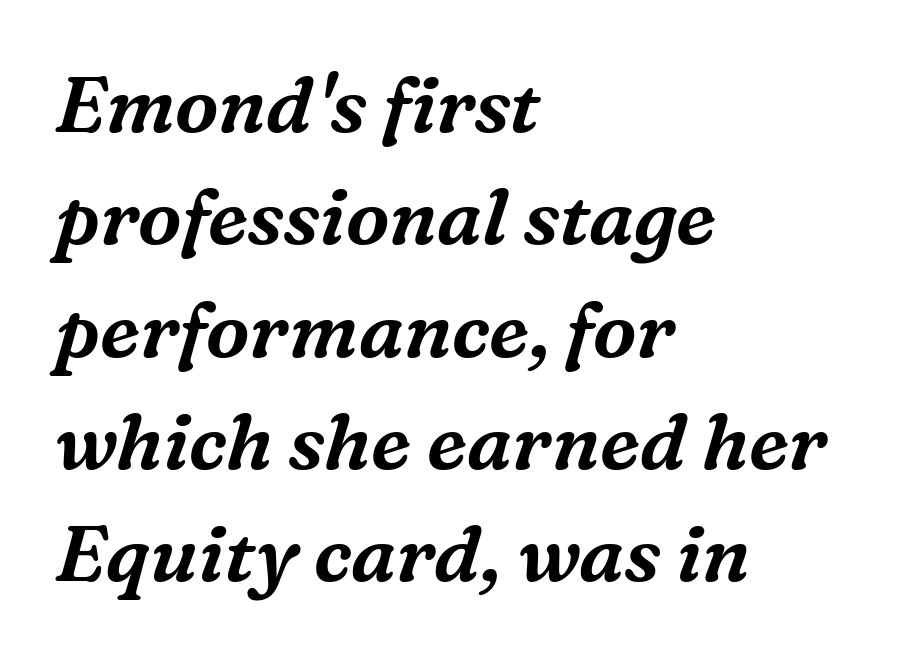
{"serif": "yes", "italic": "yes", "lean": "right", "slant_degrees": 16, "width": "normal", "stroke_contrast": "medium", "x_height": "medium", "monospaced": "no", "underline": "no", "align": "left", "line_spacing": "normal", "line_spacing_ratio": 1.44, "letter_spacing": "normal", "letter_spacing_em": 0.0, "glyph_px": 78}
